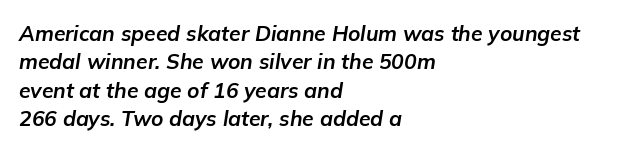
The image shows 21 px bold type, italic (leaning right); set left-aligned, normal line spacing (1.35x), normal letter spacing, not underlined.
